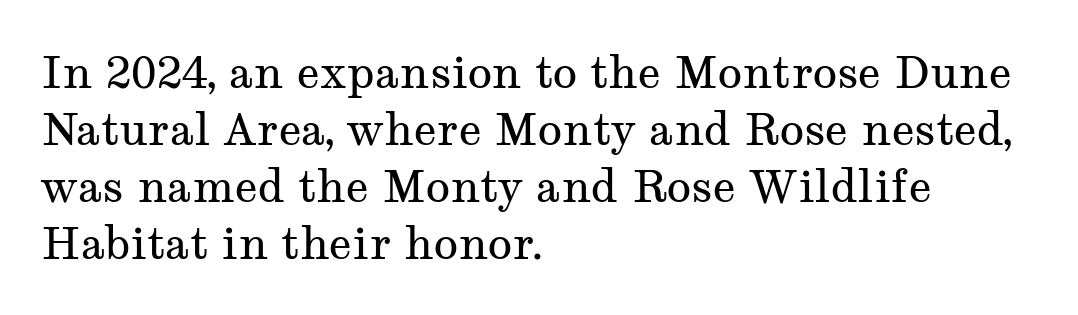
{"serif": "yes", "italic": "no", "bold": "no", "weight": "regular", "width": "wide", "stroke_contrast": "medium", "x_height": "medium", "monospaced": "no", "underline": "no", "align": "left", "line_spacing": "normal", "line_spacing_ratio": 1.27, "letter_spacing": "normal", "letter_spacing_em": 0.0, "glyph_px": 45}
